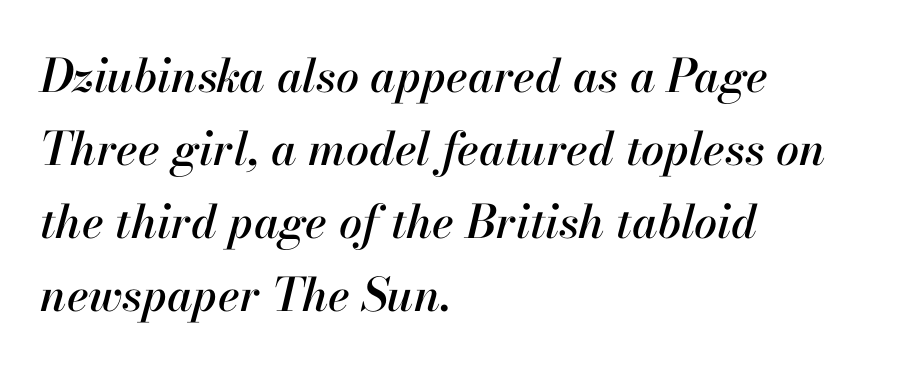
Characters follow at the spacing the type designer built in. These lines stack with their left ends in a neat column. Here the designer chose a conventional face with non-uniform glyph widths. The passage shown leans; its letterforms are oblique.
